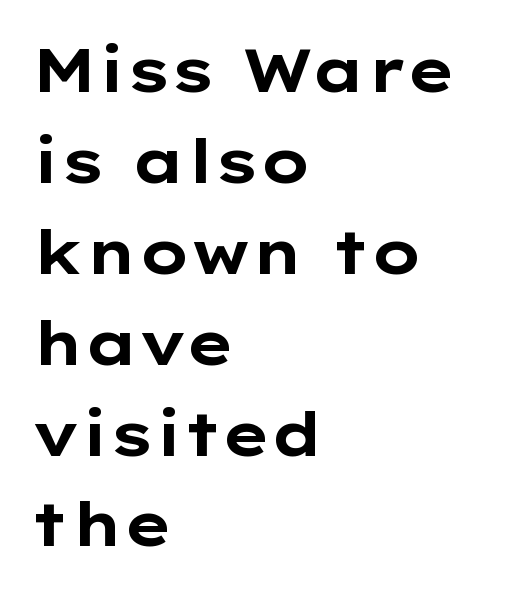
Compared with a centered layout, this one pins lines to the left instead. Evenly set lines give the paragraph a standard silhouette. The passage shown is not underscored anywhere. The sample has been set heavy, in full bold. The typography opts for an upright posture over an oblique one. This sample has the flowing, uneven cadence of proportional lettering.
